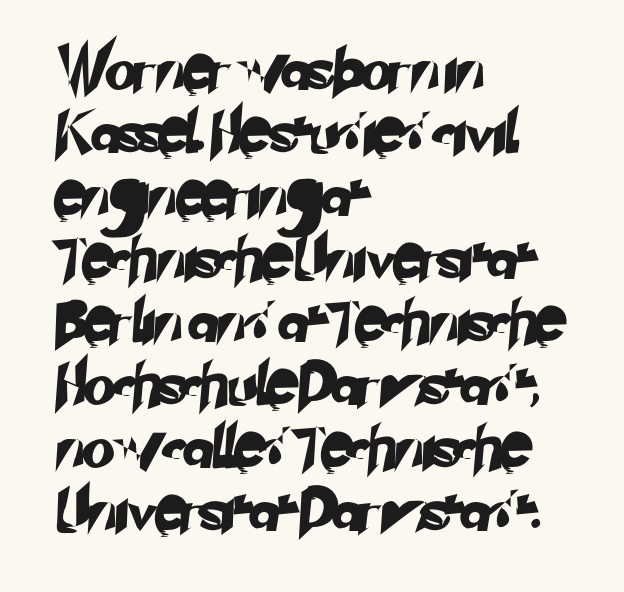
Q: Is the typeface a serif or a sans-serif typeface? A: Sans-serif.
Q: Is the text underlined? A: No.
Q: How is the paragraph aligned? A: Left-aligned.
Q: Is the spacing between letters normal or unusually wide? A: Normal.
Q: Is the spacing between lines tight, normal or loose? A: Normal.
Q: Width (condensed, normal, or wide)? A: Normal.
Q: Stroke contrast? A: Low.
Q: x-height? A: Small.
Q: Monospaced? A: No.
